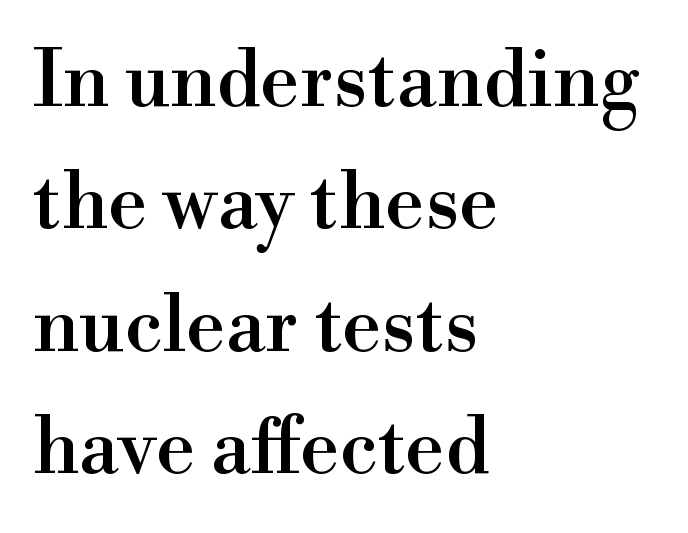
{"serif": "yes", "italic": "no", "width": "normal", "x_height": "small", "monospaced": "no", "underline": "no", "align": "left", "line_spacing": "normal", "line_spacing_ratio": 1.57, "letter_spacing": "normal", "letter_spacing_em": 0.0, "glyph_px": 78}
